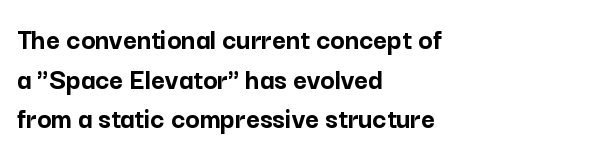
The image shows 30 px semibold sans-serif type, upright; set left-aligned, normal line spacing (1.32x), normal letter spacing, not underlined; low stroke contrast and a medium x-height.
